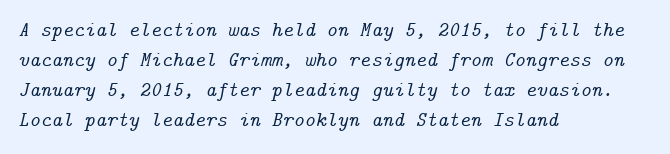
The typesetter chose a ragged-right arrangement here. Letter spacing: default. Descender tails drop into unmarked territory. An italicized treatment has been applied to the whole sample. Is there much room between lines? A standard amount, neither cramped nor airy.
